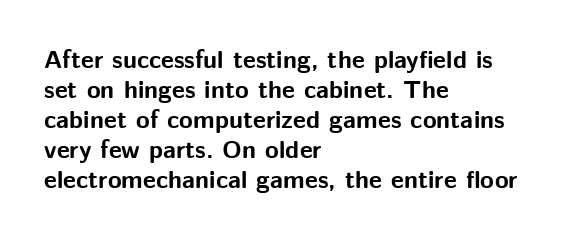
Default kerning and tracking; the words read as compact shapes. The letters stand upright; this is a roman face. Pretty heavy lettering here — definitely bold. The words here are not underlined.
